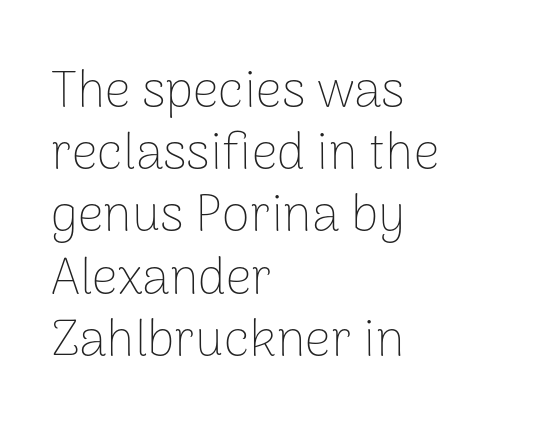
{"serif": "no", "italic": "no", "bold": "no", "weight": "thin", "width": "normal", "stroke_contrast": "low", "x_height": "medium", "monospaced": "no", "underline": "no", "align": "left", "line_spacing_ratio": 1.22, "letter_spacing": "normal", "letter_spacing_em": 0.0, "glyph_px": 51}
